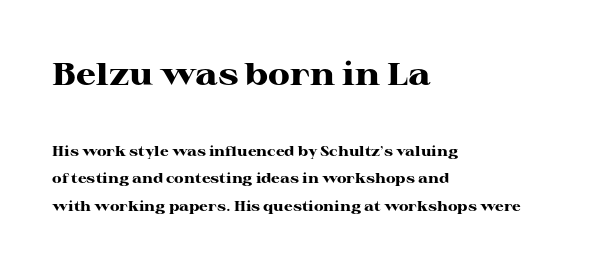
Q: Is the text bold? A: Yes.
Q: Is the text italic (slanted)? A: No, it is upright.
Q: Is the typeface a serif or a sans-serif typeface? A: Serif.
Q: Is the text underlined? A: No.
Q: How is the paragraph aligned? A: Left-aligned.
Q: Is the spacing between letters normal or unusually wide? A: Normal.
Q: Is the spacing between lines tight, normal or loose? A: Loose.
Q: Which block of text is set in a larger size, the first (top) or the second (bottom)? A: The first (top) one.
Q: Width (condensed, normal, or wide)? A: Wide.
Q: Stroke contrast? A: High.
Q: x-height? A: Medium.
Q: Monospaced? A: No.
